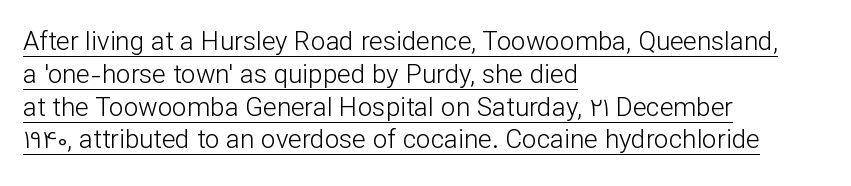
Is the stroke heavy? The answer is a plain regular-or-lighter. In terms of posture, this sample is upright. The face used here is rendered with its standard letterfit. The lines sit at an ordinary, default distance from one another. Descenders here cross a horizontal rule under the line.
